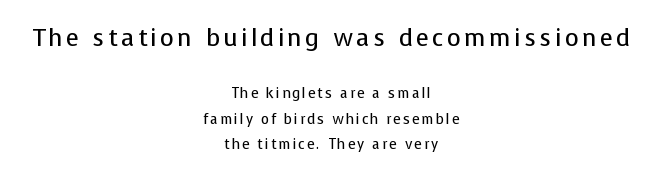
Q: Is the text bold? A: No.
Q: Is the text italic (slanted)? A: No, it is upright.
Q: Is the text underlined? A: No.
Q: How is the paragraph aligned? A: Centered.
Q: Which block of text is set in a larger size, the first (top) or the second (bottom)? A: The first (top) one.
